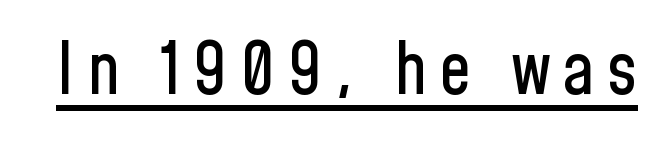
Q: Is the text italic (slanted)? A: No, it is upright.
Q: Is the typeface a serif or a sans-serif typeface? A: Sans-serif.
Q: Is the text underlined? A: Yes.
Q: Width (condensed, normal, or wide)? A: Condensed.
Q: Stroke contrast? A: Low.
Q: x-height? A: Medium.
Q: Monospaced? A: No.
